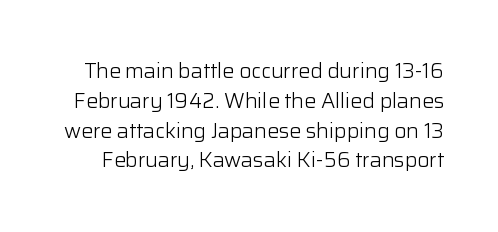
Q: Is the text bold? A: No.
Q: Is the text italic (slanted)? A: No, it is upright.
Q: Is the text underlined? A: No.
Q: Is the spacing between letters normal or unusually wide? A: Normal.
Q: Is the spacing between lines tight, normal or loose? A: Normal.
